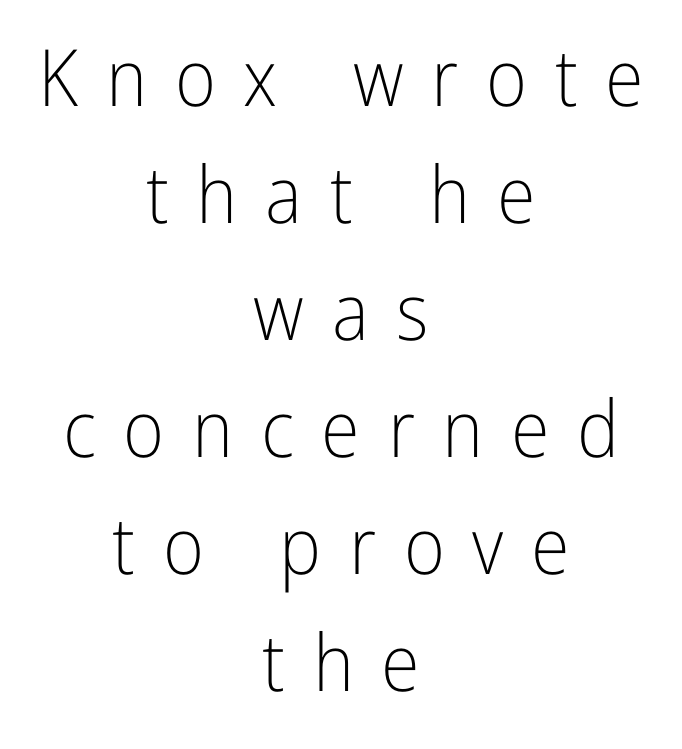
Proportional: the letters do not fall into vertical columns. Is the stroke heavy? The answer is a plain regular-or-lighter. Posture: straight, roman, zero tilt. The setting favours the middle, as headings and verse often do. No word sits above an underline. How would I describe the line gaps? Plain and ordinary.
